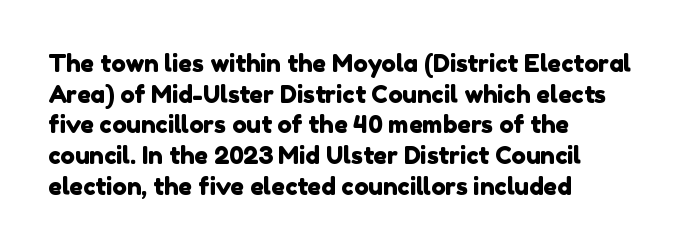
{"underline": "no", "align": "left", "line_spacing": "normal", "line_spacing_ratio": 1.28, "letter_spacing": "normal", "letter_spacing_em": 0.0, "glyph_px": 24}
